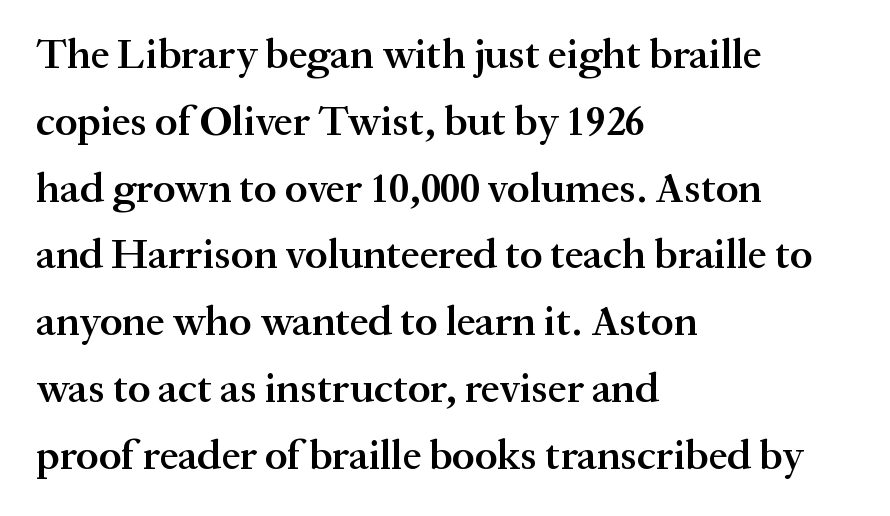
{"serif": "yes", "italic": "no", "bold": "semi", "weight": "semibold", "width": "normal", "stroke_contrast": "medium", "x_height": "medium", "monospaced": "no", "underline": "no", "align": "left", "line_spacing": "normal", "line_spacing_ratio": 1.59, "letter_spacing": "normal", "letter_spacing_em": 0.0, "glyph_px": 42}
